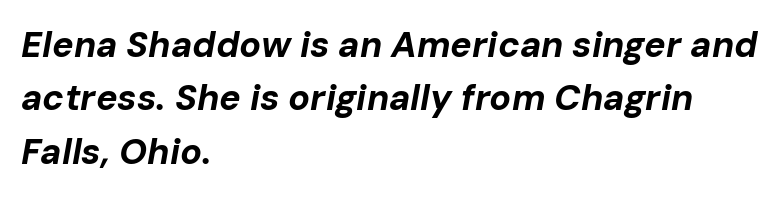
Q: Is the text bold? A: Yes.
Q: Is the text italic (slanted)? A: Yes, it leans right by about 10 degrees.
Q: Is the text underlined? A: No.
Q: How is the paragraph aligned? A: Left-aligned.
Q: Is the spacing between letters normal or unusually wide? A: Normal.
Q: Is the spacing between lines tight, normal or loose? A: Normal.
Q: Width (condensed, normal, or wide)? A: Normal.
Q: Stroke contrast? A: Low.
Q: x-height? A: Medium.
Q: Monospaced? A: No.
